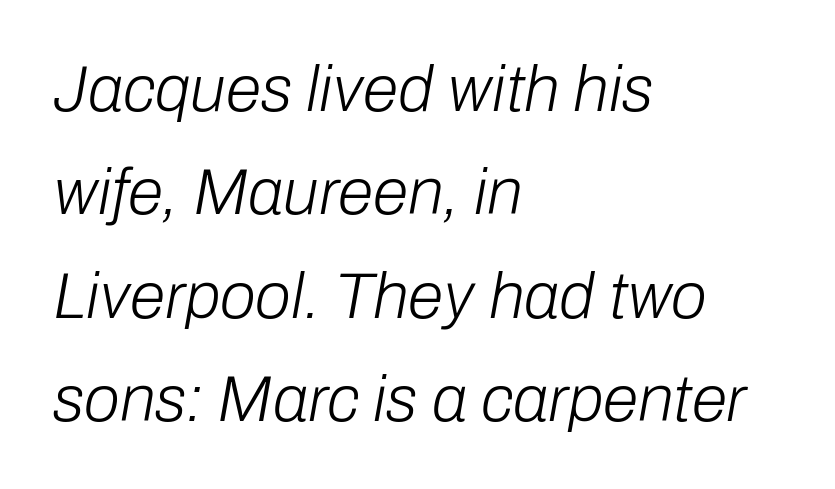
{"italic": "yes", "lean": "right", "slant_degrees": 10, "bold": "no", "weight": "light", "width": "normal", "stroke_contrast": "low", "x_height": "medium", "monospaced": "no", "underline": "no", "align": "left", "line_spacing": "normal", "line_spacing_ratio": 1.59, "letter_spacing": "normal", "letter_spacing_em": 0.0, "glyph_px": 65}
